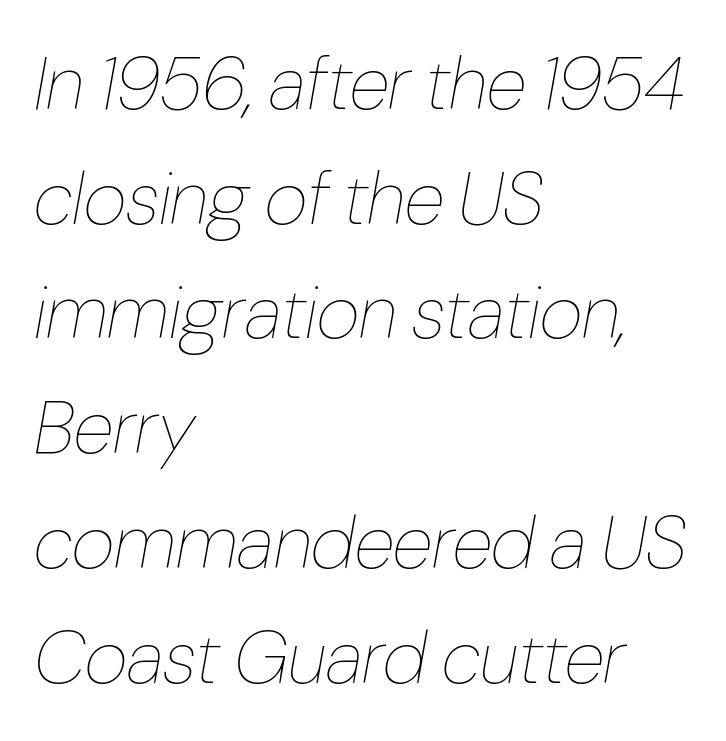
Q: Is the text bold? A: No.
Q: Is the text italic (slanted)? A: Yes, it leans right by about 10 degrees.
Q: Is the text underlined? A: No.
Q: How is the paragraph aligned? A: Left-aligned.
Q: Is the spacing between letters normal or unusually wide? A: Normal.
Q: Is the spacing between lines tight, normal or loose? A: Normal.
Q: Width (condensed, normal, or wide)? A: Condensed.
Q: Stroke contrast? A: Low.
Q: x-height? A: Medium.
Q: Monospaced? A: No.
